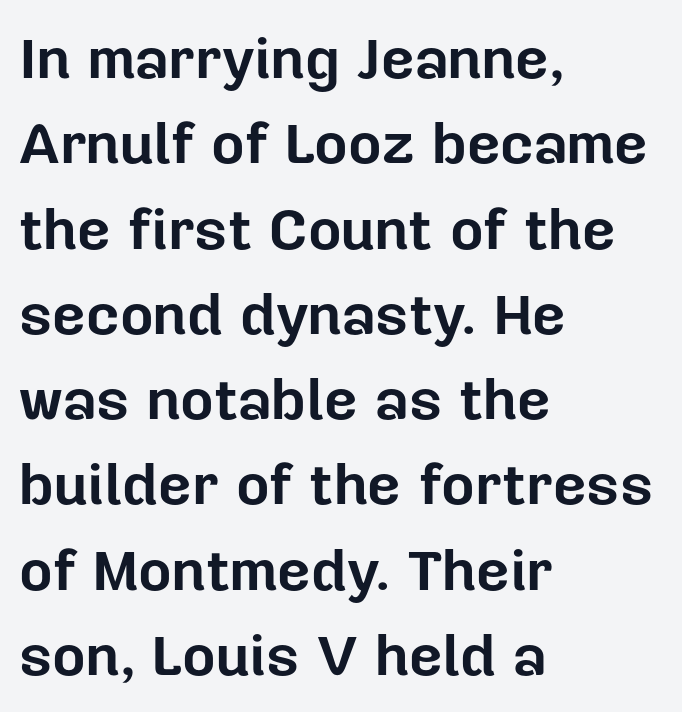
The rendering uses a moderate line-height, typical for paragraphs. One-word summary of the alignment: left. Is there any slant? The stems are plumb. The text was rendered using a sans face with plain stroke endings.
